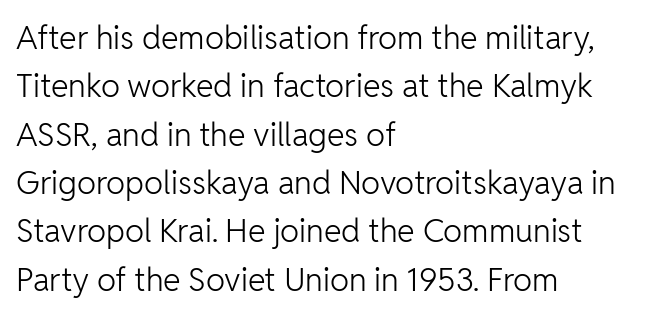
The image shows 32 px light sans-serif type, upright; set left-aligned, normal line spacing (1.51x), normal letter spacing, not underlined; low stroke contrast and a medium x-height.
